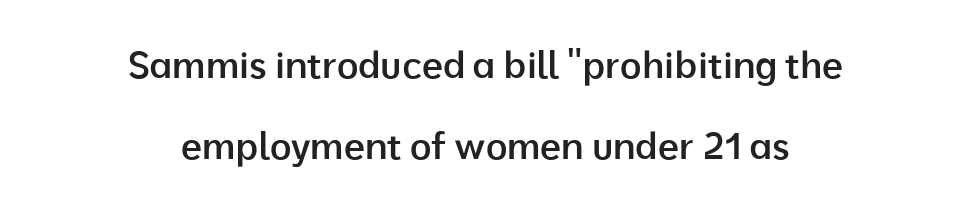
This block would shrink considerably if given ordinary leading; it's expanded now. There is no visible air inserted between adjacent glyphs. In terms of letterform style, serifs are entirely absent. Every row of glyphs is offset so its center matches the block's center.
